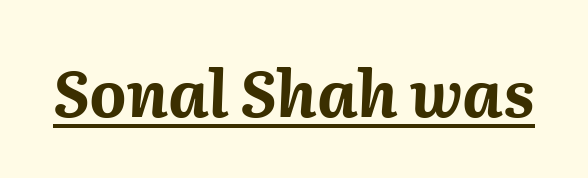
{"italic": "yes", "lean": "right", "slant_degrees": 2, "bold": "yes", "weight": "bold", "width": "normal", "stroke_contrast": "medium", "x_height": "medium", "monospaced": "no", "underline": "yes", "letter_spacing": "normal", "letter_spacing_em": 0.0, "glyph_px": 64}
